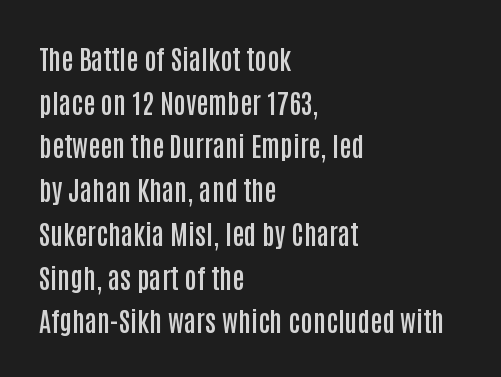
Q: Is the text bold? A: Semi-bold.
Q: Is the text italic (slanted)? A: No, it is upright.
Q: Is the text underlined? A: No.
Q: How is the paragraph aligned? A: Left-aligned.
Q: Is the spacing between letters normal or unusually wide? A: Normal.
Q: Is the spacing between lines tight, normal or loose? A: Normal.
